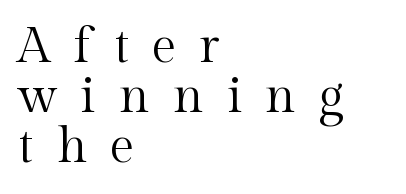
If you drew a ruler down the left edge, every line would touch it. The face used here is proportionally spaced, like ordinary book or web type. You could barely slide anything between these rows. Designer's note — italics off, roman on. The text was rendered using a seriffed face with decorative stroke endings. A light-to-regular cut is what we see here.
